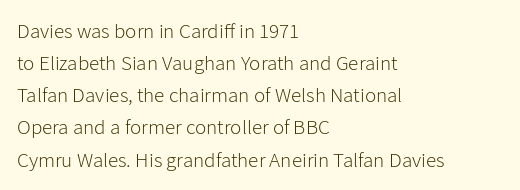
The image shows 21 px text type, upright; set left-aligned, normal line spacing (1.53x), normal letter spacing, not underlined.
